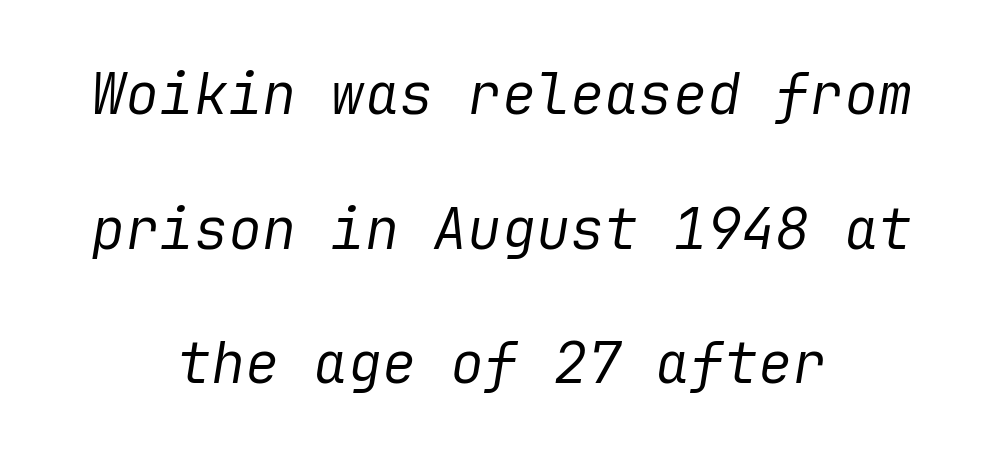
A typesetter would call this zero additional tracking. The whole block is typeset with a tilt. The line-height multiplier appears high, well above default. The passage shown is not bold in any degree.
